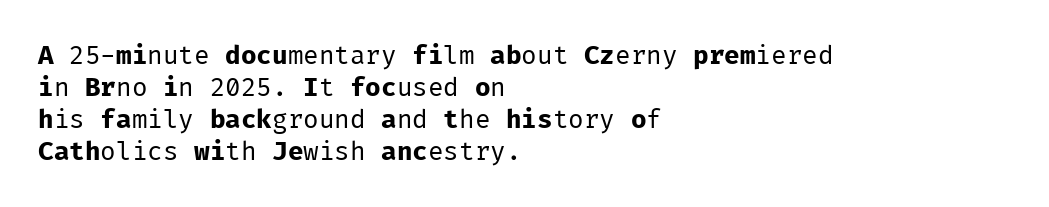
The image shows 26 px text type, upright; set left-aligned, line spacing 1.23x, normal letter spacing, not underlined.
